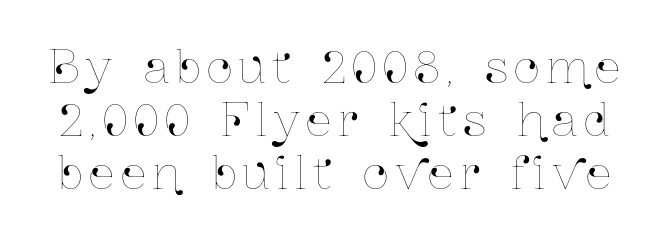
{"italic": "no", "width": "condensed", "stroke_contrast": "low", "x_height": "medium", "monospaced": "no", "underline": "no", "line_spacing_ratio": 1.18, "glyph_px": 45}
